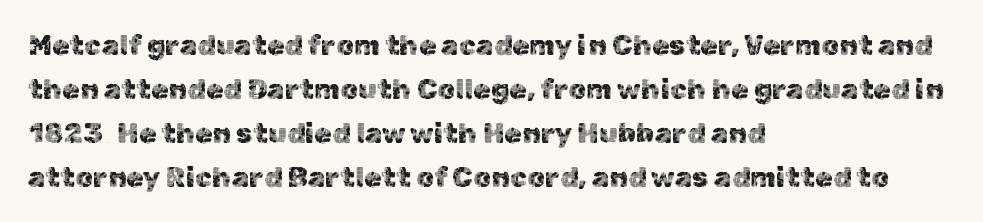
Q: Is the text italic (slanted)? A: No, it is upright.
Q: Is the typeface a serif or a sans-serif typeface? A: Sans-serif.
Q: Is the text underlined? A: No.
Q: How is the paragraph aligned? A: Left-aligned.
Q: Is the spacing between letters normal or unusually wide? A: Normal.
Q: Is the spacing between lines tight, normal or loose? A: Normal.
Q: Width (condensed, normal, or wide)? A: Normal.
Q: x-height? A: Medium.
Q: Monospaced? A: No.
